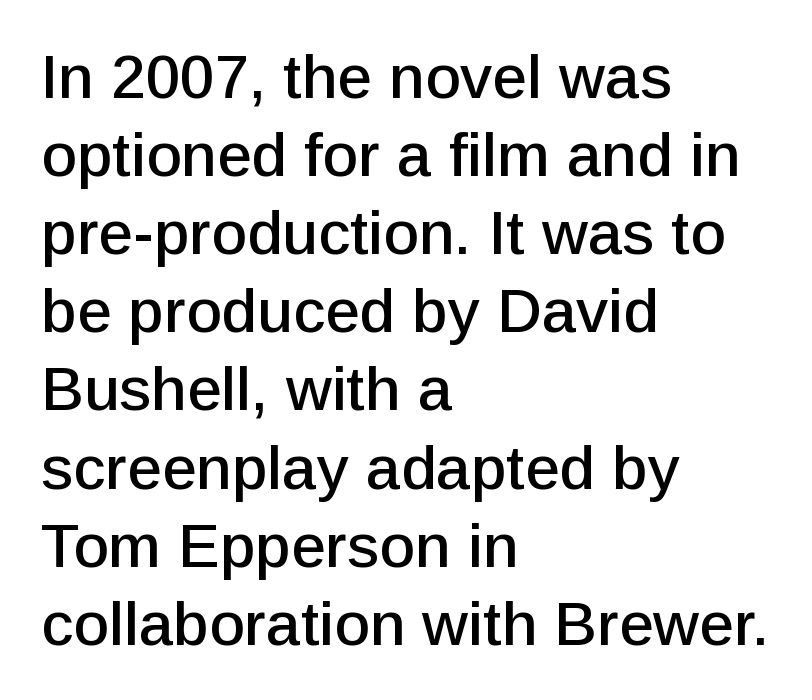
Q: Is the text italic (slanted)? A: No, it is upright.
Q: Is the typeface a serif or a sans-serif typeface? A: Sans-serif.
Q: Is the text underlined? A: No.
Q: How is the paragraph aligned? A: Left-aligned.
Q: Is the spacing between letters normal or unusually wide? A: Normal.
Q: Is the spacing between lines tight, normal or loose? A: Normal.
Q: Width (condensed, normal, or wide)? A: Normal.
Q: Stroke contrast? A: Low.
Q: x-height? A: Medium.
Q: Monospaced? A: No.
